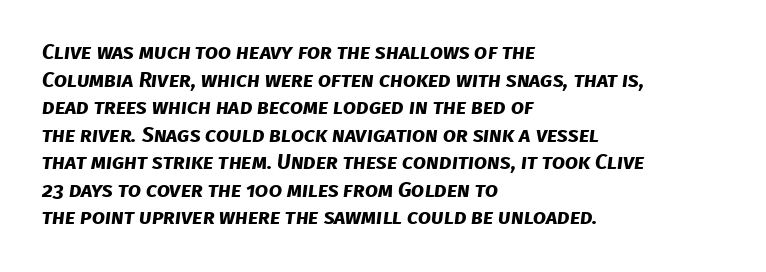
Q: Is the text bold? A: Yes.
Q: Is the text underlined? A: No.
Q: How is the paragraph aligned? A: Left-aligned.
Q: Is the spacing between letters normal or unusually wide? A: Normal.
Q: Is the spacing between lines tight, normal or loose? A: Normal.
